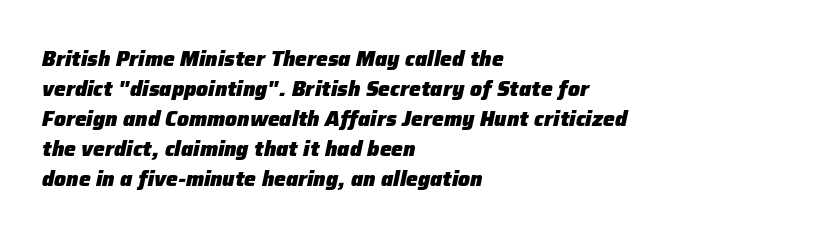
The image shows 21 px bold type, italic (leaning right); set left-aligned, normal line spacing (1.43x), normal letter spacing, not underlined.
